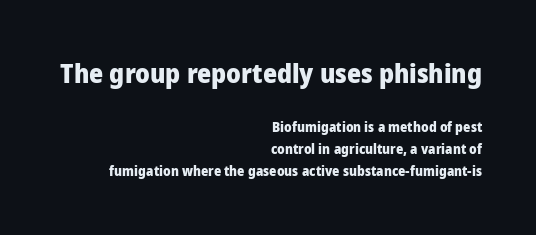
The image shows 27 px bold type, upright; set right-aligned, normal line spacing (1.55x), normal letter spacing, not underlined; the first (top) block is 1.93x larger.
